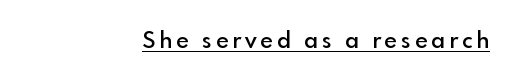
The image shows 22 px text type, upright; set underlined.
